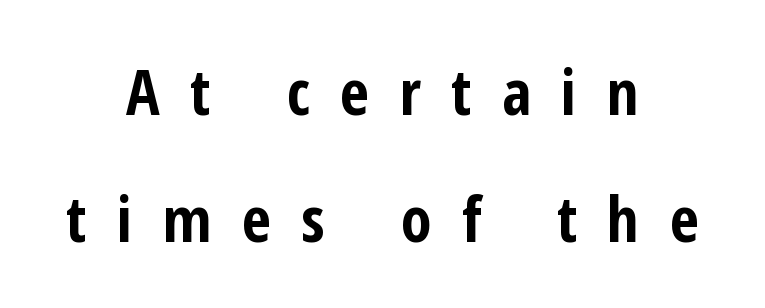
{"serif": "no", "italic": "no", "bold": "yes", "weight": "bold", "width": "condensed", "stroke_contrast": "low", "x_height": "medium", "monospaced": "no", "underline": "no", "align": "center", "line_spacing": "loose", "line_spacing_ratio": 2.01, "letter_spacing": "wide", "letter_spacing_em": 0.48, "glyph_px": 63}
